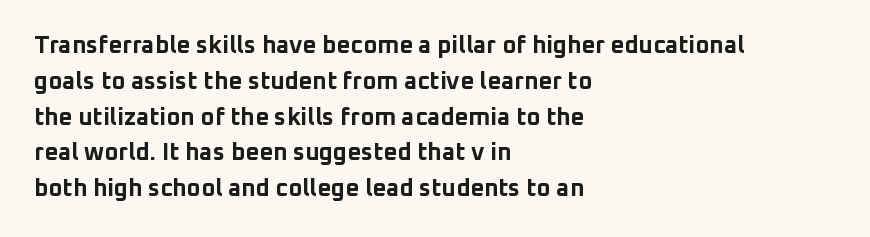
Italic: no, the glyphs are upright roman. Reading down the column, the eye jumps a familiar distance to each next line. Each row of text sits above clean, open space. Chunky letters — that's bold for sure.
